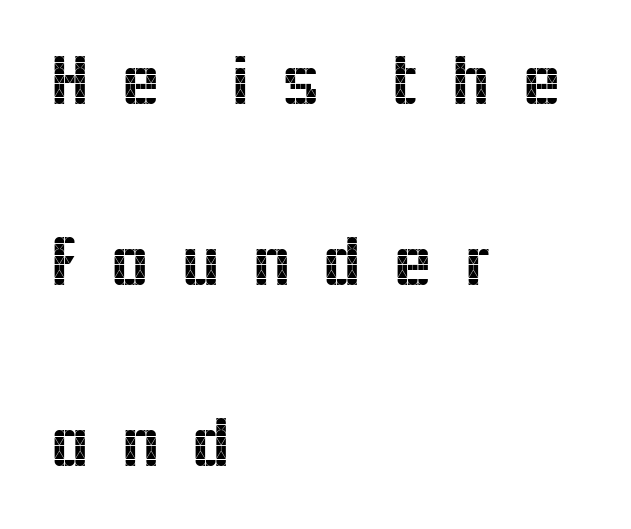
The image shows 73 px sans-serif type, upright; set left-aligned, loose line spacing (2.48x), unusually wide letter spacing (+0.4 em), not underlined; a medium x-height.
